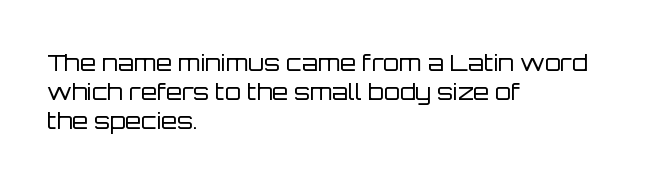
Nothing unusual about the tracking: characters are spaced as the font intends. Caption: multi-line text, flush left, ragged right. How would I describe the line gaps? Plain and ordinary. Unbolded letterforms with no extra heft.
